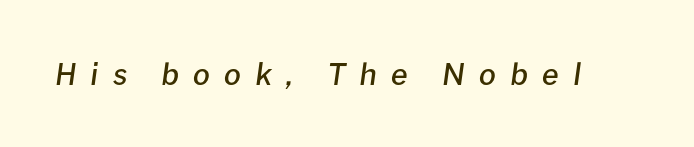
Q: Is the text bold? A: Semi-bold.
Q: Is the text italic (slanted)? A: Yes, it leans right by about 8 degrees.
Q: Is the text underlined? A: No.
Q: Is the spacing between letters normal or unusually wide? A: Unusually wide.
Q: Width (condensed, normal, or wide)? A: Normal.
Q: Stroke contrast? A: Low.
Q: x-height? A: Medium.
Q: Monospaced? A: No.
